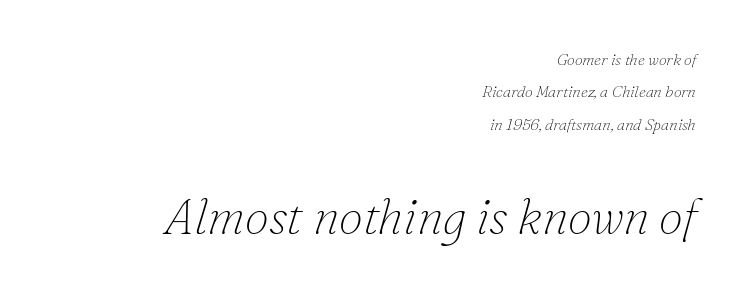
{"serif": "yes", "italic": "yes", "lean": "right", "slant_degrees": 16, "bold": "no", "weight": "thin", "width": "normal", "stroke_contrast": "low", "x_height": "small", "monospaced": "no", "underline": "no", "align": "right", "line_spacing": "loose", "line_spacing_ratio": 2.03, "letter_spacing": "normal", "letter_spacing_em": 0.0, "larger_block": "second", "size_ratio": 3.06, "glyph_px": 49}
